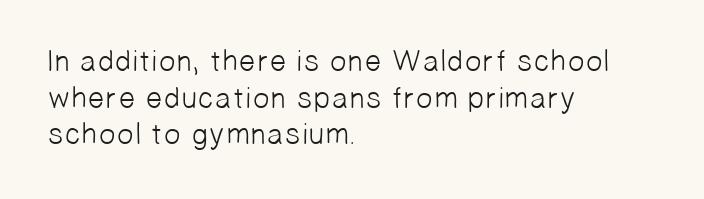
{"serif": "no", "bold": "no", "weight": "light", "width": "normal", "stroke_contrast": "low", "x_height": "medium", "monospaced": "no", "underline": "no", "align": "left", "line_spacing_ratio": 1.22, "letter_spacing": "normal", "letter_spacing_em": 0.0, "glyph_px": 30}
